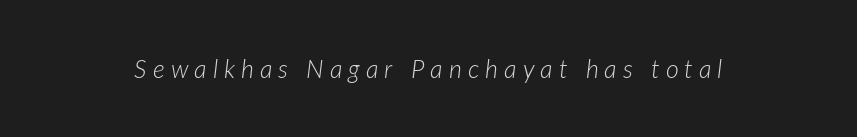
Has an underline been added? It has not. Tall strokes in this sample are angled rather than plumb. Stroke mass is kept to a normal reading level or below. Letter spacing: wide.
